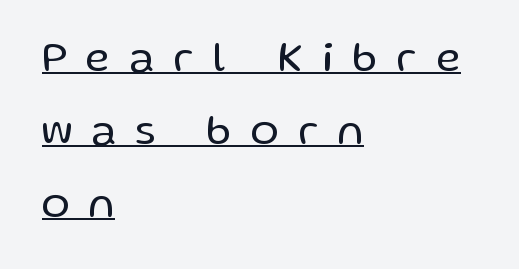
Leftover space on each line is placed entirely after the last word. No chunkiness to these letters — they're not bold. Type style note: lacks serifs. Style check: upright.
